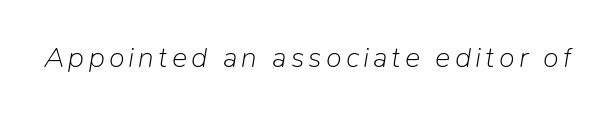
The image shows 29 px light type, italic (leaning right); set not underlined; low stroke contrast and a medium x-height.
